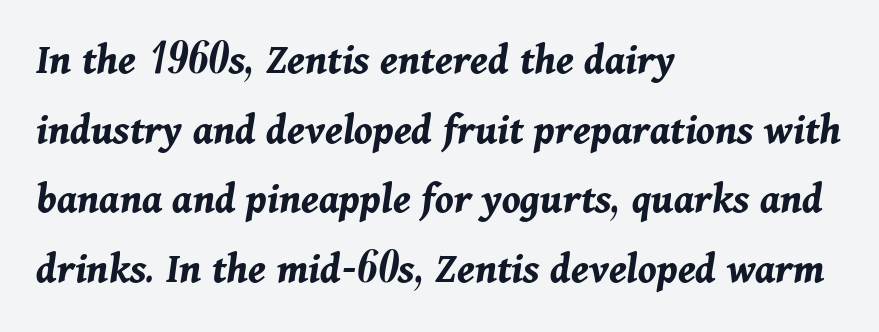
Q: Is the text bold? A: Yes.
Q: Is the text italic (slanted)? A: Yes, it leans right by about 11 degrees.
Q: Is the text underlined? A: No.
Q: How is the paragraph aligned? A: Left-aligned.
Q: Is the spacing between letters normal or unusually wide? A: Normal.
Q: Is the spacing between lines tight, normal or loose? A: Normal.
Q: Width (condensed, normal, or wide)? A: Normal.
Q: Stroke contrast? A: Medium.
Q: x-height? A: Medium.
Q: Monospaced? A: No.
